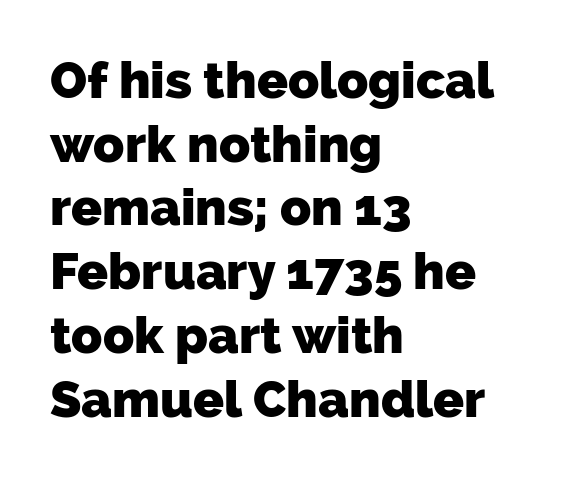
Only glyphs here, with clear space below each row. Nobody touched the tracking dial on this one. Regarding serifs, this sample does without them. What weight is shown? A full bold with thick strokes. Reading down the block, your eye returns to a fixed left position each line.
